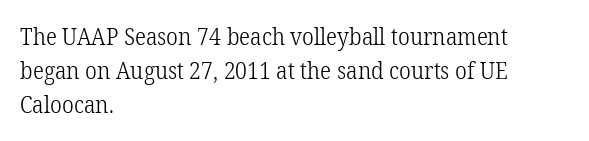
The type sits square on the baseline with zero lean. Stem width sits at or under what a default text font uses. Horizontally, the lines are justified to the leading edge only. This sample keeps an unexceptional amount of space between lines. The space beneath each line is pristine and unruled. There is no visible air inserted between adjacent glyphs.
